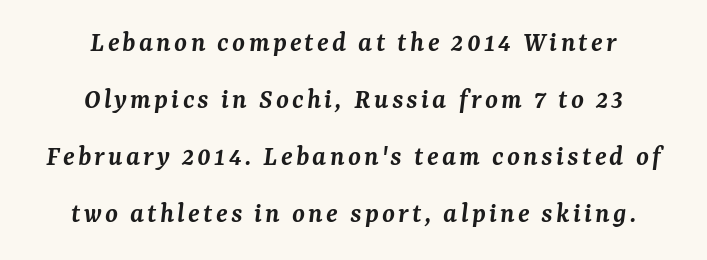
Q: Is the text bold? A: Semi-bold.
Q: Is the text italic (slanted)? A: Yes, it leans right by about 7 degrees.
Q: Is the typeface a serif or a sans-serif typeface? A: Serif.
Q: Is the text underlined? A: No.
Q: How is the paragraph aligned? A: Centered.
Q: Is the spacing between lines tight, normal or loose? A: Loose.
Q: Width (condensed, normal, or wide)? A: Normal.
Q: Stroke contrast? A: Medium.
Q: x-height? A: Medium.
Q: Monospaced? A: No.
